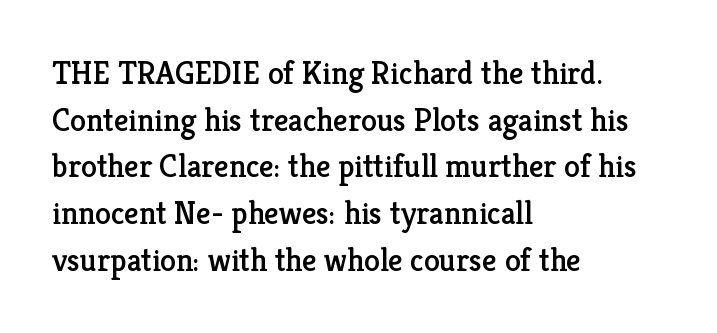
{"serif": "yes", "italic": "no", "width": "normal", "stroke_contrast": "low", "x_height": "medium", "monospaced": "no", "underline": "no", "align": "left", "line_spacing": "normal", "line_spacing_ratio": 1.46, "letter_spacing": "normal", "letter_spacing_em": 0.0, "glyph_px": 32}
